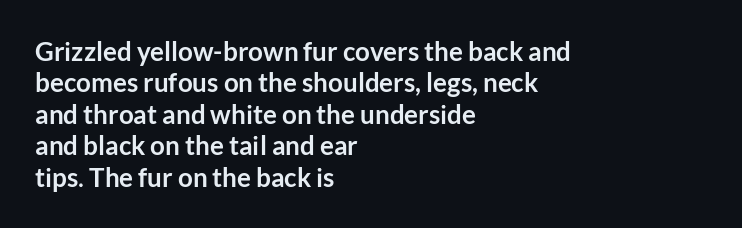
Posture: straight, roman, zero tilt. A student would call this left alignment; a typographer would say flush left, rag right. Rule under the text: the space is simply empty. Between one letter and the next there's only the usual sliver of space. Plenty of ink on the page — the face is bold.
